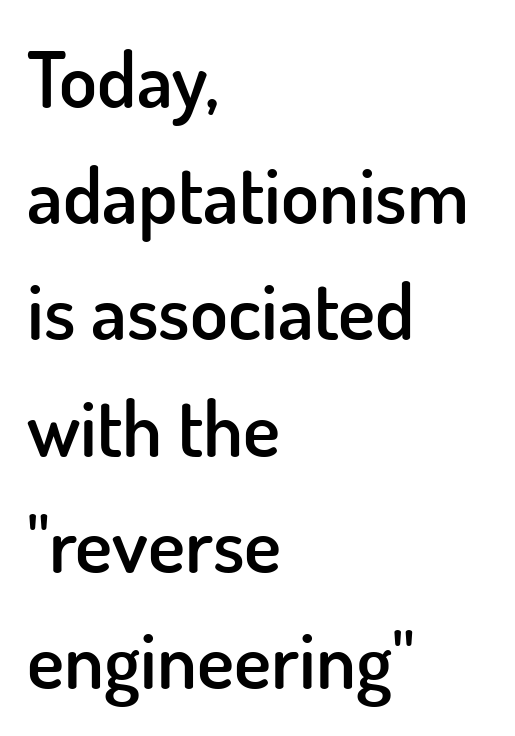
Q: Is the text bold? A: Semi-bold.
Q: Is the text italic (slanted)? A: No, it is upright.
Q: Is the typeface a serif or a sans-serif typeface? A: Sans-serif.
Q: Is the text underlined? A: No.
Q: How is the paragraph aligned? A: Left-aligned.
Q: Is the spacing between letters normal or unusually wide? A: Normal.
Q: Is the spacing between lines tight, normal or loose? A: Normal.
Q: Width (condensed, normal, or wide)? A: Normal.
Q: Stroke contrast? A: Low.
Q: x-height? A: Small.
Q: Monospaced? A: No.
